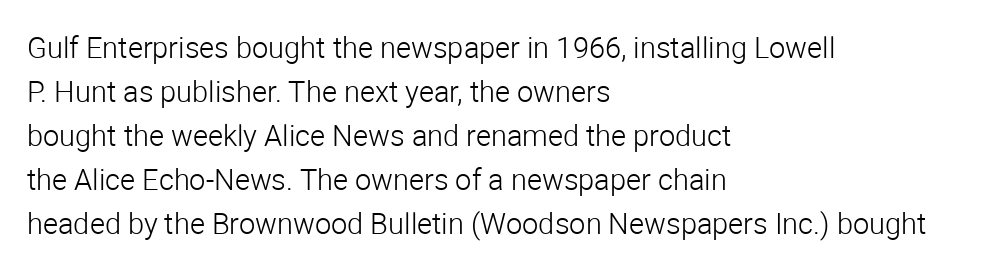
{"serif": "no", "italic": "no", "bold": "no", "weight": "light", "width": "normal", "stroke_contrast": "low", "x_height": "medium", "monospaced": "no", "underline": "no", "align": "left", "line_spacing": "normal", "line_spacing_ratio": 1.52, "letter_spacing": "normal", "letter_spacing_em": 0.0, "glyph_px": 29}
